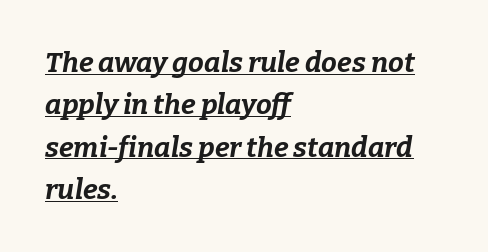
Style check: oblique. Summary of weight: heavy, a full bold. What's the leading like? Ordinary, nothing unusual. Caption: standard tracking, unaltered.
